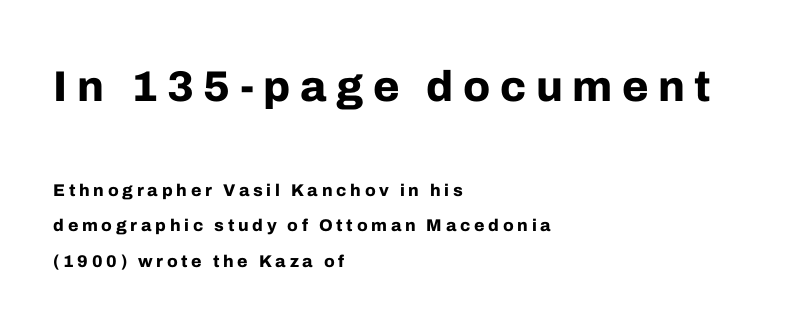
{"serif": "no", "italic": "no", "bold": "yes", "weight": "bold", "width": "normal", "stroke_contrast": "low", "x_height": "medium", "monospaced": "no", "underline": "no", "align": "left", "line_spacing": "loose", "line_spacing_ratio": 2.08, "letter_spacing": "wide", "letter_spacing_em": 0.22, "larger_block": "first", "size_ratio": 2.53, "glyph_px": 43}
